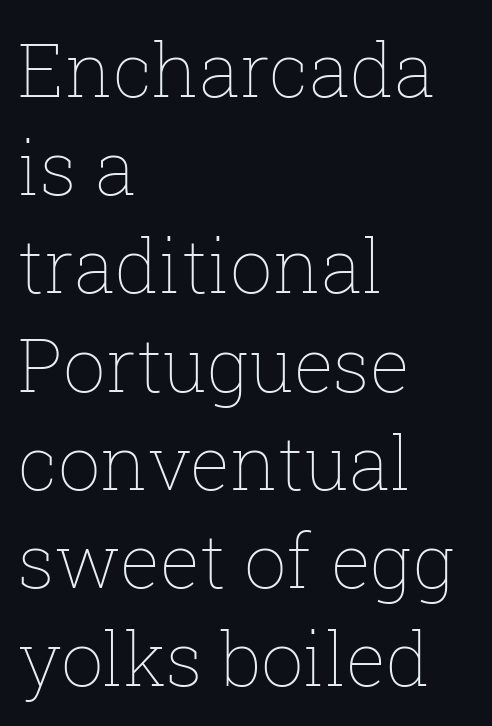
Q: Is the text bold? A: No.
Q: Is the text italic (slanted)? A: No, it is upright.
Q: Is the text underlined? A: No.
Q: How is the paragraph aligned? A: Left-aligned.
Q: Is the spacing between letters normal or unusually wide? A: Normal.
Q: Is the spacing between lines tight, normal or loose? A: Normal.
Q: Width (condensed, normal, or wide)? A: Normal.
Q: Stroke contrast? A: Low.
Q: x-height? A: Medium.
Q: Monospaced? A: No.
